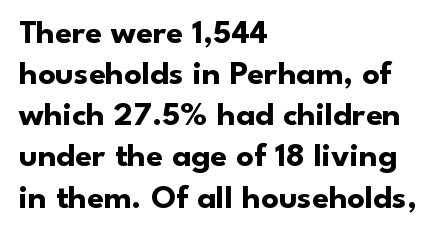
The image shows 34 px bold sans-serif type, upright; set left-aligned, line spacing 1.21x, normal letter spacing, not underlined; low stroke contrast and a small x-height.
